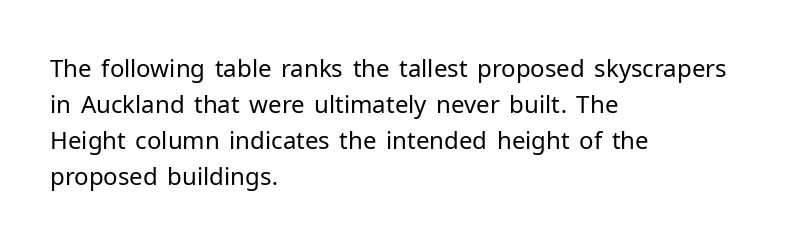
Q: Is the text bold? A: No.
Q: Is the text italic (slanted)? A: No, it is upright.
Q: Is the text underlined? A: No.
Q: How is the paragraph aligned? A: Left-aligned.
Q: Is the spacing between letters normal or unusually wide? A: Normal.
Q: Is the spacing between lines tight, normal or loose? A: Normal.
